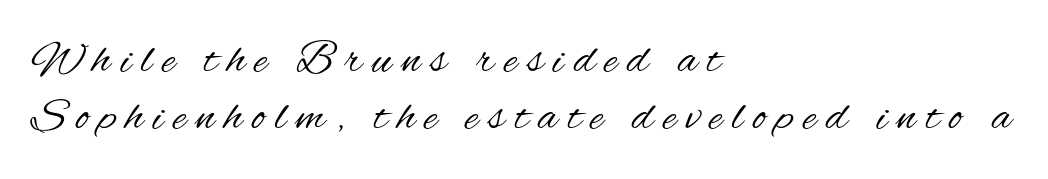
Q: Is the text bold? A: No.
Q: Is the text italic (slanted)? A: Yes.
Q: Is the typeface a serif or a sans-serif typeface? A: Sans-serif.
Q: Is the text underlined? A: No.
Q: How is the paragraph aligned? A: Left-aligned.
Q: Is the spacing between letters normal or unusually wide? A: Unusually wide.
Q: Is the spacing between lines tight, normal or loose? A: Normal.
Q: Width (condensed, normal, or wide)? A: Condensed.
Q: Stroke contrast? A: Medium.
Q: x-height? A: Small.
Q: Monospaced? A: No.
